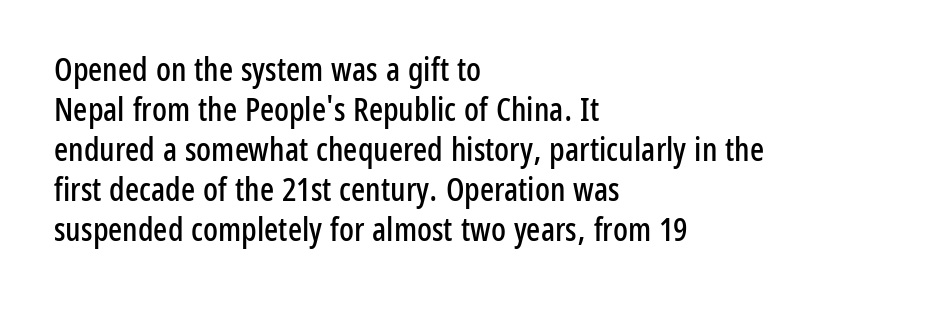
The image shows 33 px condensed sans-serif type, upright; set left-aligned, line spacing 1.21x, normal letter spacing, not underlined; low stroke contrast and a medium x-height.
